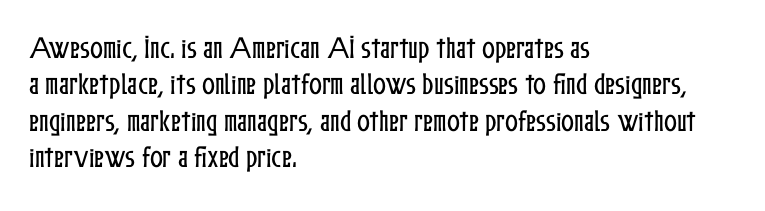
Q: Is the text italic (slanted)? A: No, it is upright.
Q: Is the text underlined? A: No.
Q: How is the paragraph aligned? A: Left-aligned.
Q: Is the spacing between letters normal or unusually wide? A: Normal.
Q: Is the spacing between lines tight, normal or loose? A: Normal.
